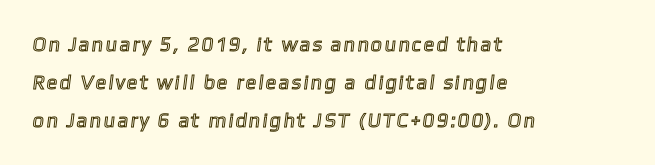
{"underline": "no", "align": "left", "line_spacing": "loose", "line_spacing_ratio": 1.91, "glyph_px": 20}
